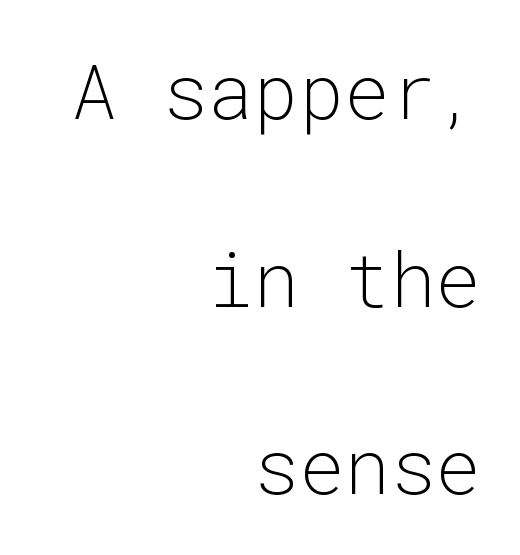
Fixed-width glyphs throughout — classic coding-font behaviour. The cut favours lightness, reaching ordinary text weight at its darkest. Clear beneath every line of the passage. A typesetter would mark this as roman, not italic. The letters sit at their default tracking, neither squeezed nor spread.
